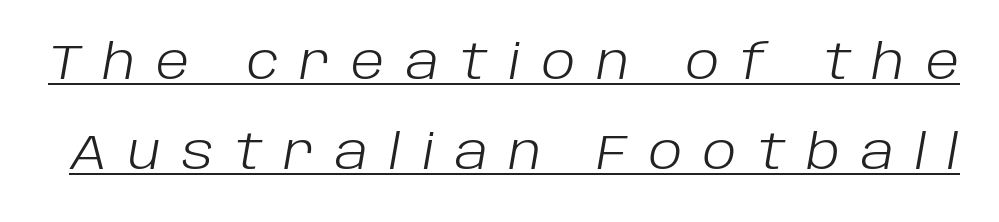
The tracking reads as deliberately expanded to a designer's eye. Each stroke keeps to a modest, everyday thickness or less. Note the varied advance widths — an 'i' is clearly narrower than an 'm'. Would a proofreader flag this as italicized? Yes.
